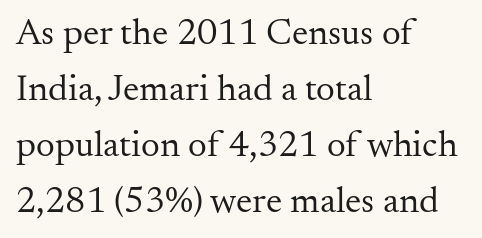
The image shows 37 px regular-weight serif type, upright; set left-aligned, normal line spacing (1.51x), normal letter spacing, not underlined; medium stroke contrast and a small x-height.
